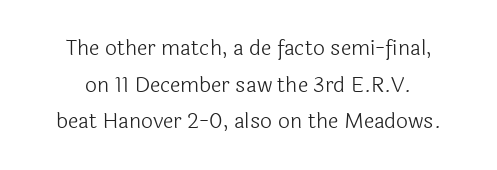
Q: Is the text bold? A: No.
Q: Is the text italic (slanted)? A: No, it is upright.
Q: Is the text underlined? A: No.
Q: How is the paragraph aligned? A: Centered.
Q: Is the spacing between letters normal or unusually wide? A: Normal.
